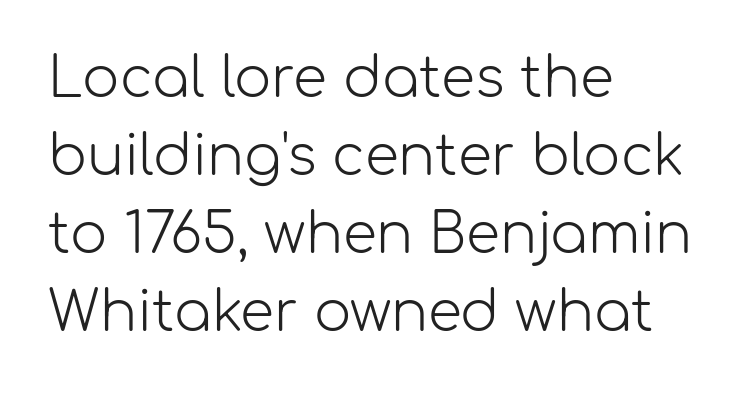
The image shows 55 px light sans-serif type, upright; set left-aligned, normal line spacing (1.42x), normal letter spacing, not underlined; low stroke contrast and a medium x-height.
